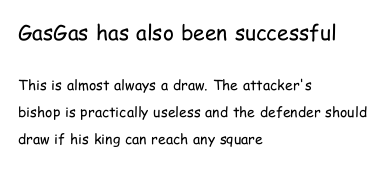
Q: Is the text bold? A: No.
Q: Is the text italic (slanted)? A: No, it is upright.
Q: Is the text underlined? A: No.
Q: How is the paragraph aligned? A: Left-aligned.
Q: Is the spacing between letters normal or unusually wide? A: Normal.
Q: Is the spacing between lines tight, normal or loose? A: Loose.
Q: Which block of text is set in a larger size, the first (top) or the second (bottom)? A: The first (top) one.
